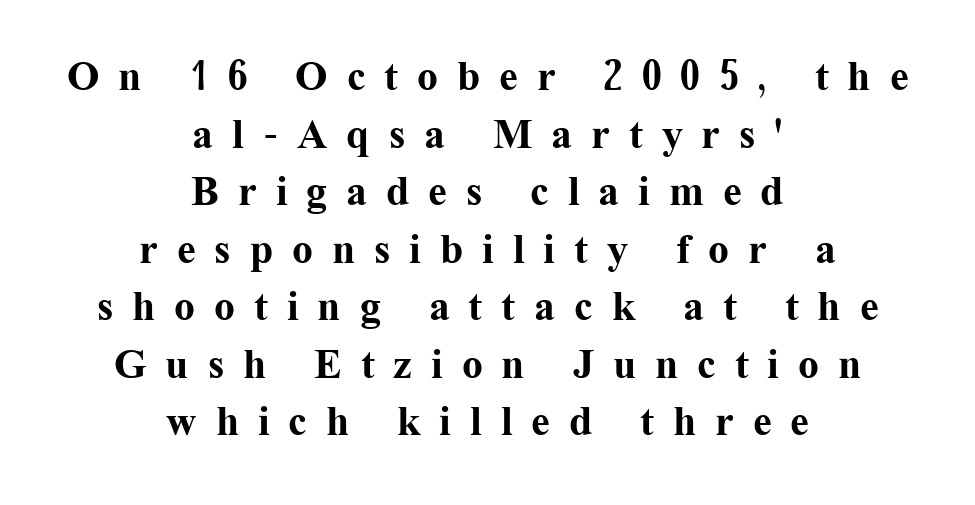
Q: Is the text bold? A: Yes.
Q: Is the text italic (slanted)? A: No, it is upright.
Q: Is the typeface a serif or a sans-serif typeface? A: Serif.
Q: Is the text underlined? A: No.
Q: How is the paragraph aligned? A: Centered.
Q: Is the spacing between letters normal or unusually wide? A: Unusually wide.
Q: Is the spacing between lines tight, normal or loose? A: Normal.
Q: Width (condensed, normal, or wide)? A: Normal.
Q: Stroke contrast? A: Medium.
Q: x-height? A: Medium.
Q: Monospaced? A: No.
